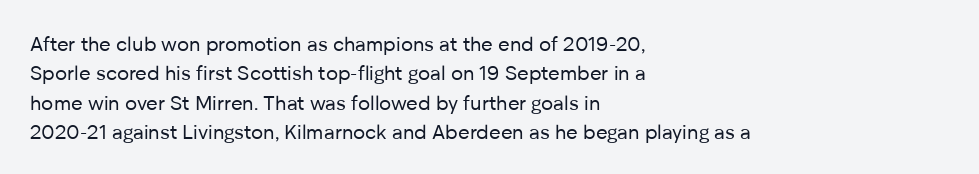
{"italic": "no", "bold": "no", "underline": "no", "align": "left", "line_spacing": "normal", "line_spacing_ratio": 1.47, "letter_spacing": "normal", "letter_spacing_em": 0.0, "glyph_px": 20}
